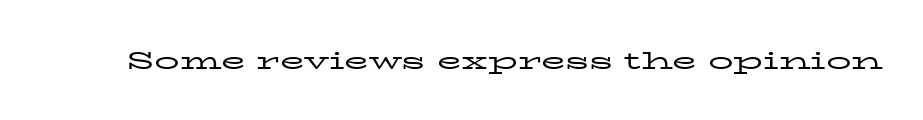
The image shows 25 px text type, upright; set normal letter spacing, not underlined.
